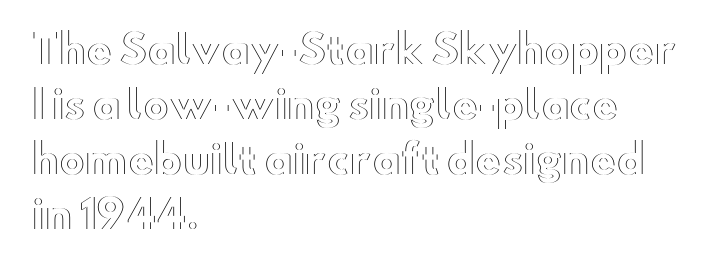
{"italic": "no", "width": "wide", "x_height": "small", "monospaced": "no", "underline": "no", "align": "left", "line_spacing": "normal", "line_spacing_ratio": 1.41, "letter_spacing": "normal", "letter_spacing_em": 0.0, "glyph_px": 39}
